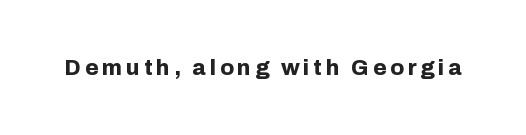
Q: Is the text bold? A: Yes.
Q: Is the text italic (slanted)? A: No, it is upright.
Q: Is the text underlined? A: No.
